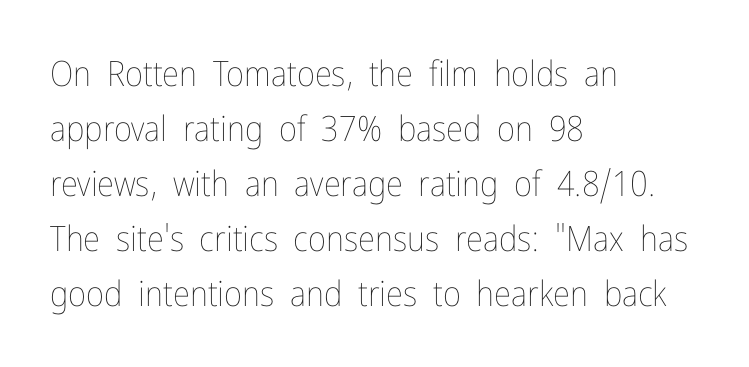
{"italic": "no", "bold": "no", "weight": "thin", "width": "condensed", "stroke_contrast": "low", "x_height": "medium", "monospaced": "no", "underline": "no", "align": "left", "line_spacing": "normal", "line_spacing_ratio": 1.57, "letter_spacing": "normal", "letter_spacing_em": 0.0, "glyph_px": 35}
